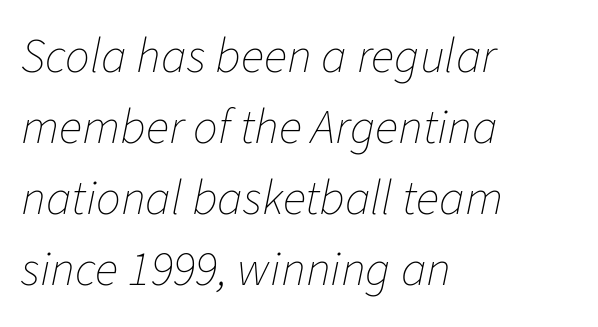
The image shows 49 px thin type, italic (leaning right); set left-aligned, normal line spacing (1.45x), normal letter spacing, not underlined; low stroke contrast and a medium x-height.
